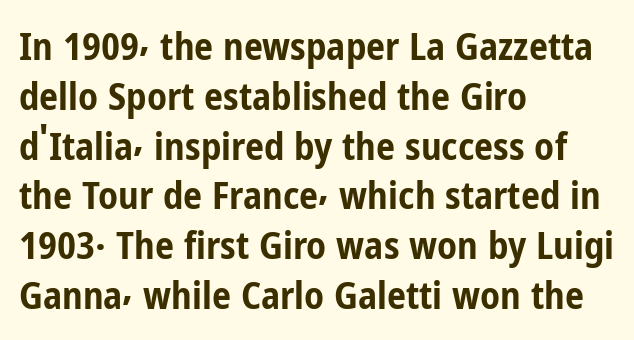
The image shows 38 px bold, condensed sans-serif type, upright; set left-aligned, normal line spacing (1.31x), normal letter spacing, not underlined; low stroke contrast and a medium x-height.
